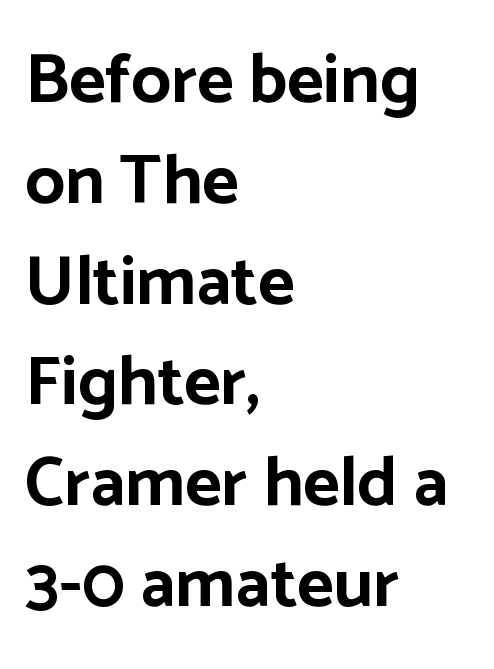
The image shows 70 px bold sans-serif type, upright; set left-aligned, normal line spacing (1.44x), normal letter spacing, not underlined; low stroke contrast and a medium x-height.
